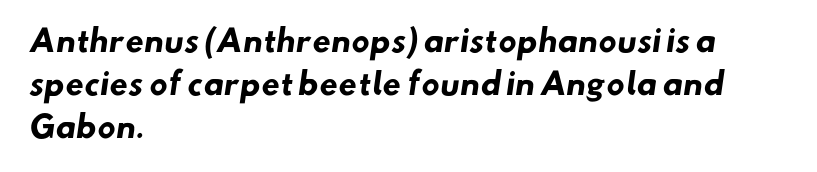
Clear beneath every line of the passage. Each letter keeps its own natural width here, so spacing adapts to shape. How heavy is the stroke? Heavy — this is a bold. The setting favours the left margin, as ordinary paragraphs usually do.
